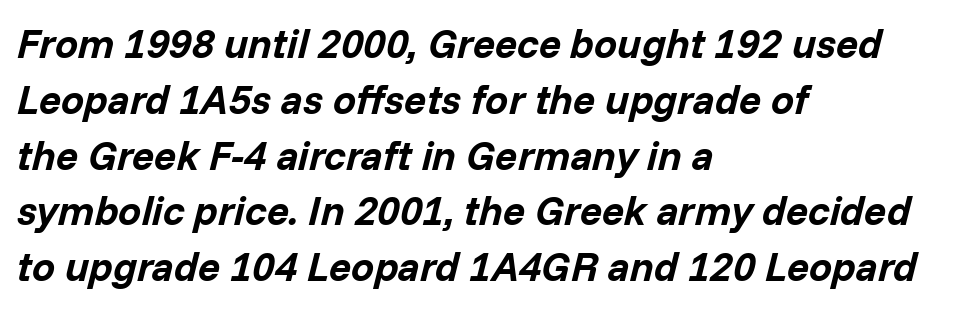
Notice how thick the strokes are: this is what a full bold looks like. Here the designer chose a conventional face with non-uniform glyph widths. Caption: standard tracking, unaltered. Lines of text with bare space underneath. Normally led — the rows are evenly, conventionally spaced.
